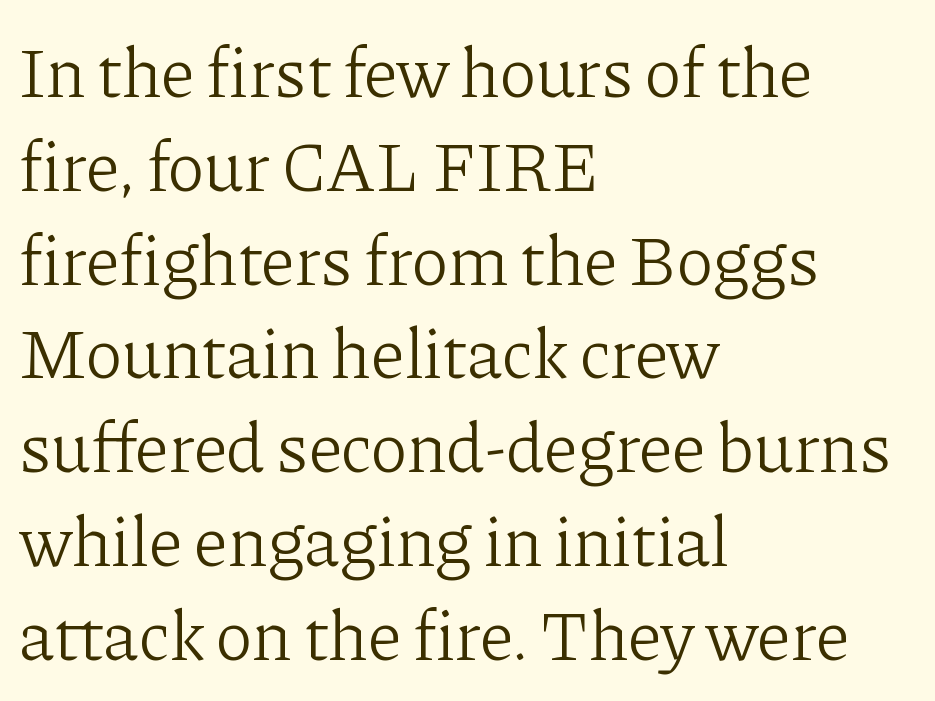
The image shows 70 px light serif type, upright; set left-aligned, normal line spacing (1.34x), normal letter spacing, not underlined; low stroke contrast and a medium x-height.
